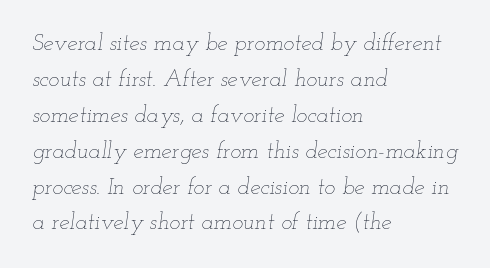
The image shows 23 px text type, italic (leaning right); set left-aligned, normal line spacing (1.56x), normal letter spacing, not underlined.
